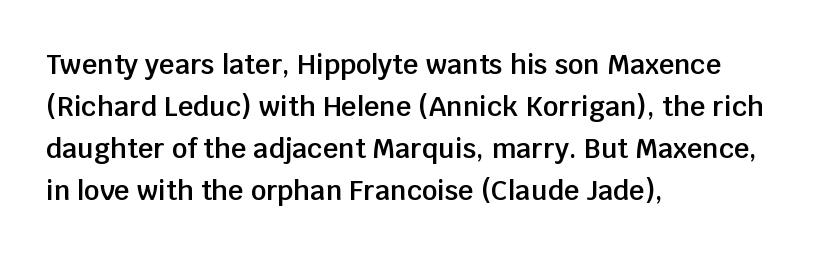
Q: Is the text bold? A: Semi-bold.
Q: Is the text italic (slanted)? A: No, it is upright.
Q: Is the text underlined? A: No.
Q: How is the paragraph aligned? A: Left-aligned.
Q: Is the spacing between letters normal or unusually wide? A: Normal.
Q: Is the spacing between lines tight, normal or loose? A: Normal.
